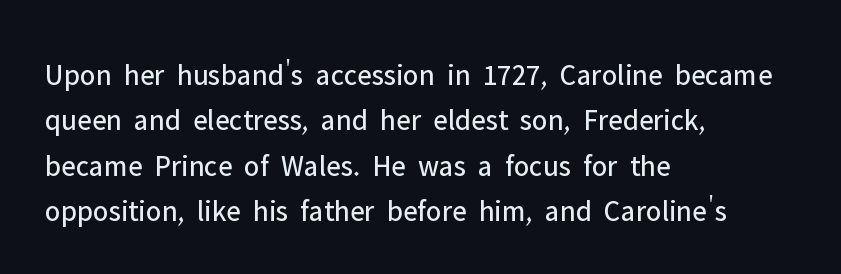
The image shows 30 px regular-weight sans-serif type, upright; set left-aligned, normal line spacing (1.51x), normal letter spacing, not underlined; low stroke contrast and a medium x-height.
